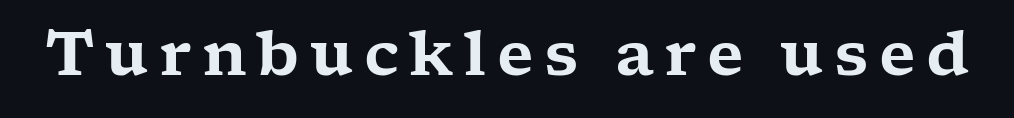
Rendered with straight, roman letterforms. The type family on display is of the serif kind. Proportional: the letters do not fall into vertical columns. Beneath every word, the page is bare.
